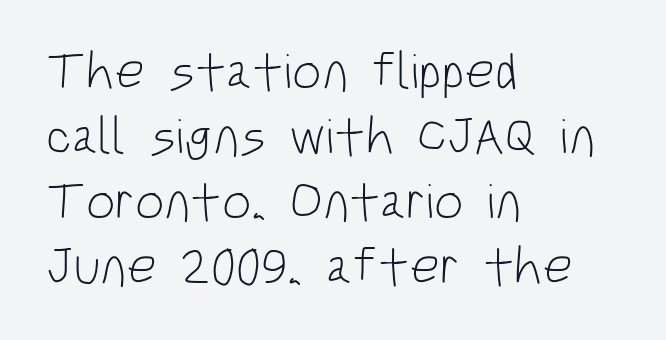
Q: Is the text bold? A: No.
Q: Is the text italic (slanted)? A: No, it is upright.
Q: Is the typeface a serif or a sans-serif typeface? A: Sans-serif.
Q: Is the text underlined? A: No.
Q: How is the paragraph aligned? A: Left-aligned.
Q: Is the spacing between letters normal or unusually wide? A: Normal.
Q: Is the spacing between lines tight, normal or loose? A: Normal.
Q: Width (condensed, normal, or wide)? A: Condensed.
Q: Stroke contrast? A: Low.
Q: x-height? A: Large.
Q: Monospaced? A: No.
